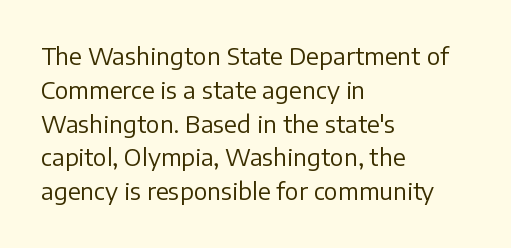
The image shows 23 px text type, upright; set left-aligned, normal line spacing (1.47x), normal letter spacing, not underlined.
